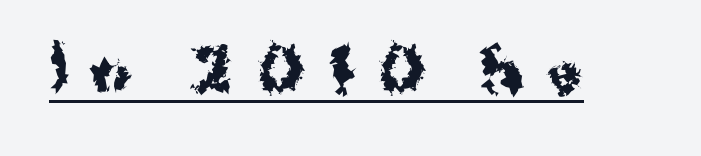
{"serif": "no", "italic": "no", "bold": "yes", "weight": "bold", "width": "normal", "stroke_contrast": "medium", "x_height": "medium", "monospaced": "no", "underline": "yes", "letter_spacing": "wide", "letter_spacing_em": 0.45, "glyph_px": 57}
